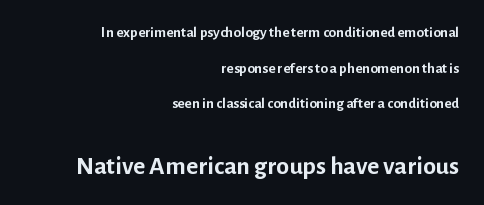
The second block has been scaled up relative to the first. Observe the ordinary spacing: letters are neighbours, not strangers. You can tell it's not italic because the verticals are truly vertical. A flush-right, rag-left setting is used for this passage.
